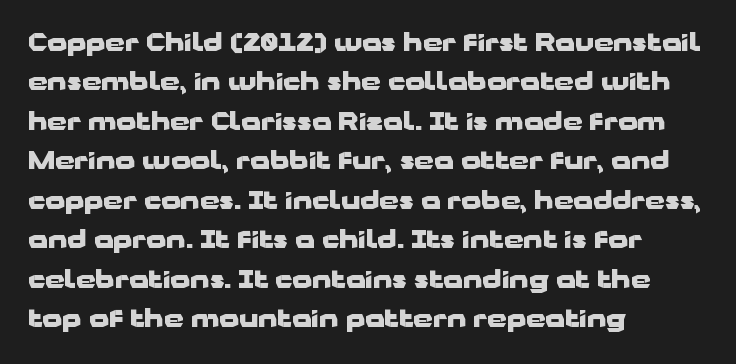
{"italic": "no", "bold": "yes", "underline": "no", "align": "left", "line_spacing": "normal", "line_spacing_ratio": 1.58, "letter_spacing": "normal", "letter_spacing_em": 0.0, "glyph_px": 25}
